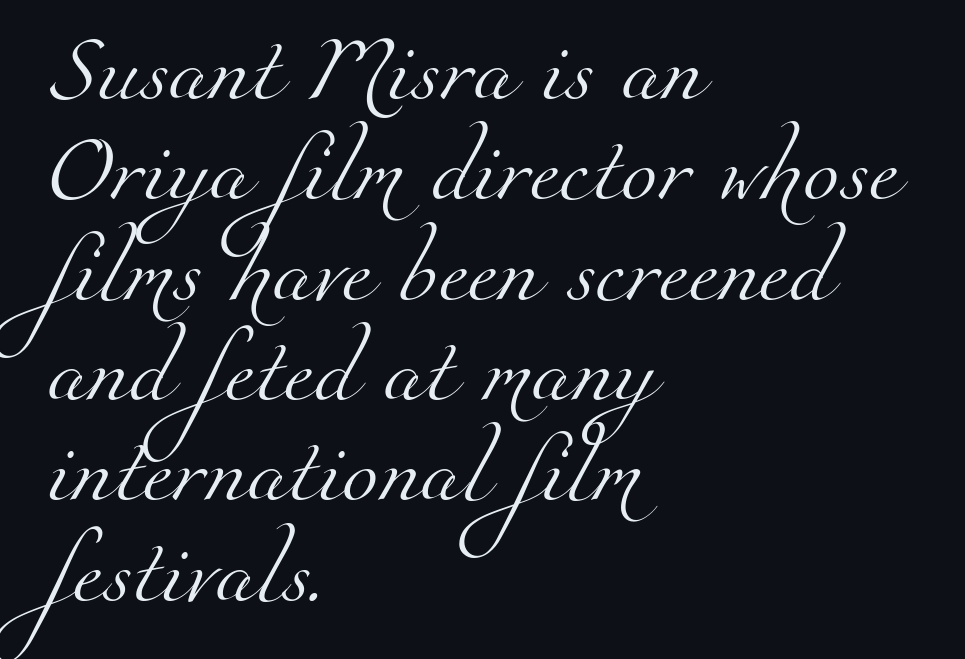
The image shows 66 px light serif type; set left-aligned, normal line spacing (1.52x), normal letter spacing, not underlined; medium stroke contrast and a small x-height.
